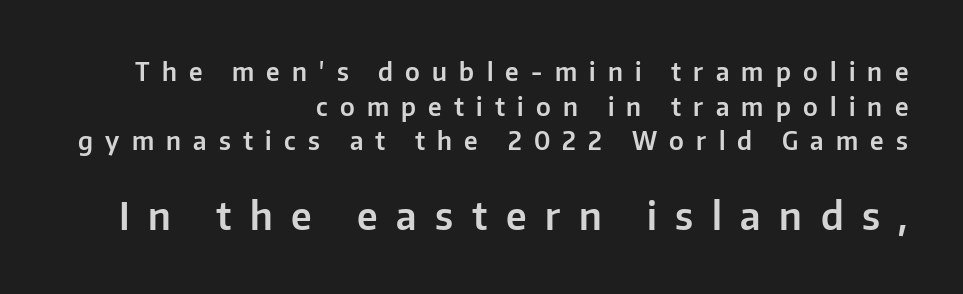
Q: Is the text italic (slanted)? A: No, it is upright.
Q: Is the typeface a serif or a sans-serif typeface? A: Sans-serif.
Q: Is the text underlined? A: No.
Q: How is the paragraph aligned? A: Right-aligned.
Q: Is the spacing between letters normal or unusually wide? A: Unusually wide.
Q: Is the spacing between lines tight, normal or loose? A: Normal.
Q: Which block of text is set in a larger size, the first (top) or the second (bottom)? A: The second (bottom) one.
Q: Width (condensed, normal, or wide)? A: Normal.
Q: Stroke contrast? A: Low.
Q: x-height? A: Medium.
Q: Monospaced? A: No.
